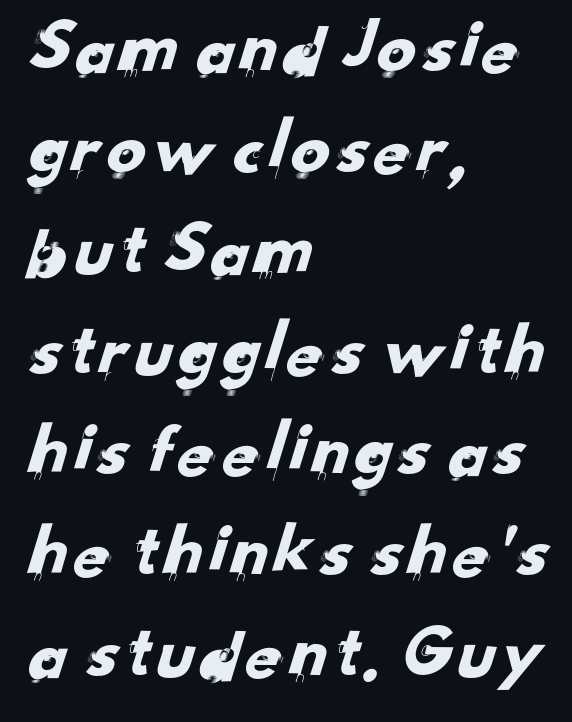
Q: Is the typeface a serif or a sans-serif typeface? A: Sans-serif.
Q: Is the text underlined? A: No.
Q: How is the paragraph aligned? A: Left-aligned.
Q: Is the spacing between letters normal or unusually wide? A: Normal.
Q: Is the spacing between lines tight, normal or loose? A: Normal.
Q: Width (condensed, normal, or wide)? A: Normal.
Q: Stroke contrast? A: Low.
Q: x-height? A: Small.
Q: Monospaced? A: No.
